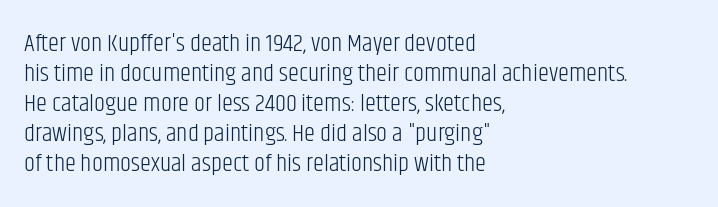
The image shows 25 px text type, upright; set left-aligned, line spacing 1.2x, normal letter spacing, not underlined.
